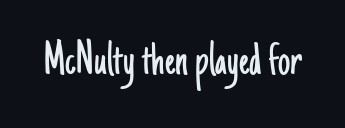
{"serif": "no", "italic": "no", "bold": "no", "weight": "light", "width": "condensed", "stroke_contrast": "low", "x_height": "small", "monospaced": "no", "underline": "no", "letter_spacing": "normal", "letter_spacing_em": 0.0, "glyph_px": 49}
